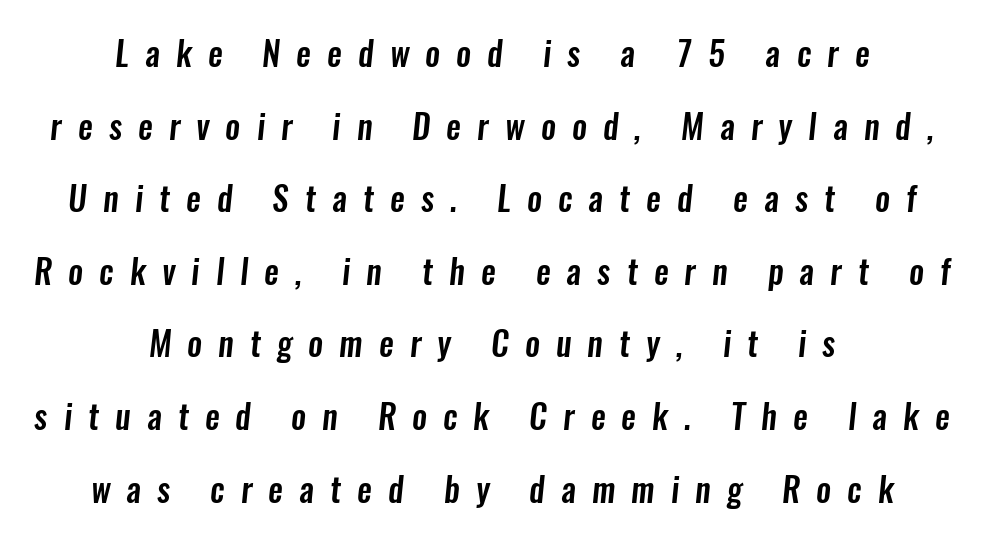
Q: Is the typeface a serif or a sans-serif typeface? A: Sans-serif.
Q: Is the text underlined? A: No.
Q: How is the paragraph aligned? A: Centered.
Q: Is the spacing between letters normal or unusually wide? A: Unusually wide.
Q: Is the spacing between lines tight, normal or loose? A: Loose.
Q: Width (condensed, normal, or wide)? A: Condensed.
Q: Stroke contrast? A: Low.
Q: x-height? A: Medium.
Q: Monospaced? A: No.
